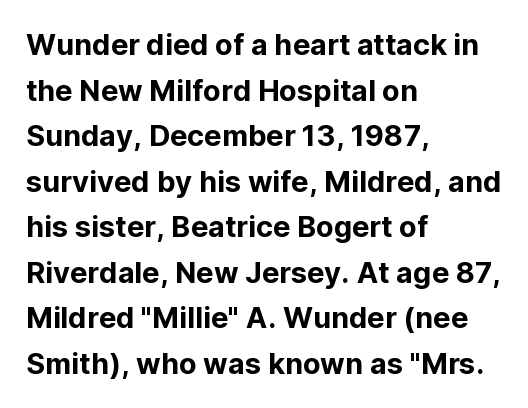
Q: Is the text italic (slanted)? A: No, it is upright.
Q: Is the typeface a serif or a sans-serif typeface? A: Sans-serif.
Q: Is the text underlined? A: No.
Q: How is the paragraph aligned? A: Left-aligned.
Q: Is the spacing between letters normal or unusually wide? A: Normal.
Q: Is the spacing between lines tight, normal or loose? A: Normal.
Q: Width (condensed, normal, or wide)? A: Normal.
Q: Stroke contrast? A: Low.
Q: x-height? A: Medium.
Q: Monospaced? A: No.
